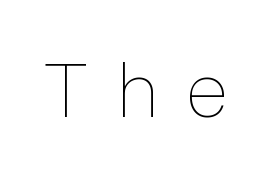
The image shows 76 px thin type, upright; set unusually wide letter spacing (+0.37 em), not underlined; low stroke contrast and a medium x-height.
